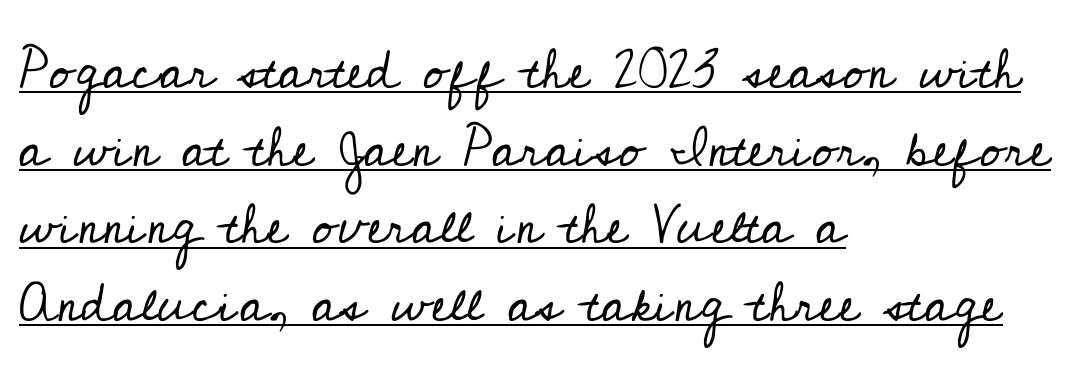
Q: Is the text bold? A: No.
Q: Is the text italic (slanted)? A: Yes.
Q: Is the typeface a serif or a sans-serif typeface? A: Serif.
Q: Is the text underlined? A: Yes.
Q: How is the paragraph aligned? A: Left-aligned.
Q: Is the spacing between letters normal or unusually wide? A: Normal.
Q: Is the spacing between lines tight, normal or loose? A: Normal.
Q: Width (condensed, normal, or wide)? A: Normal.
Q: Stroke contrast? A: Low.
Q: x-height? A: Small.
Q: Monospaced? A: No.
